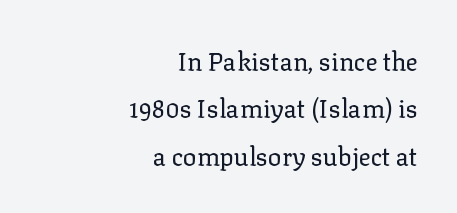
{"italic": "no", "bold": "no", "underline": "no", "align": "right", "line_spacing": "loose", "line_spacing_ratio": 1.9, "letter_spacing": "normal", "letter_spacing_em": 0.0, "glyph_px": 25}
